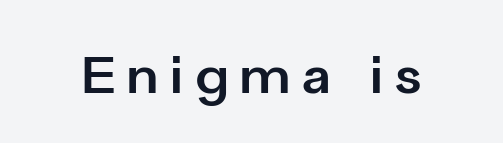
The lettering stays uniformly vertical, giving the passage a roman look. The passage shown is typed in a proportional face where columns would drift. Regarding serifs, this sample does without them. The rendering inserts visible extra space after every character.
